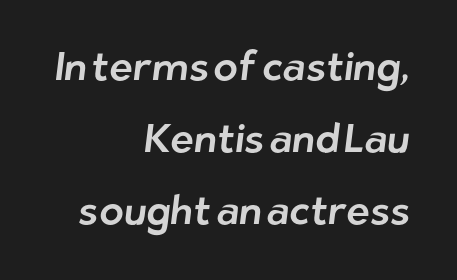
Clear beneath every line of the passage. Short and long lines alike share a common ending point at right. No extra tracking has been applied to these lines. Note: no serifs on the glyphs. Note the varied advance widths — an 'i' is clearly narrower than an 'm'.
